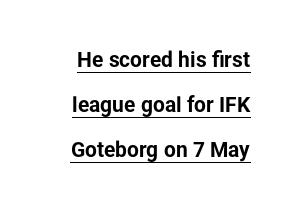
A full-strength bold gives these letters their thick strokes. This sample trades compactness for vertical openness between lines. Ascenders rise straight up at ninety degrees. Here the glyphs are tracked normally, forming tight word shapes. Somebody hit Ctrl+U on this one — the words are underlined.
